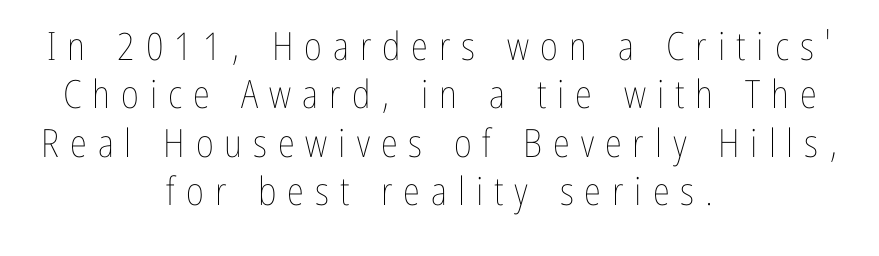
{"italic": "no", "bold": "no", "weight": "thin", "width": "condensed", "stroke_contrast": "low", "x_height": "medium", "monospaced": "no", "underline": "no", "align": "center", "line_spacing_ratio": 1.24, "letter_spacing": "wide", "letter_spacing_em": 0.28, "glyph_px": 39}
